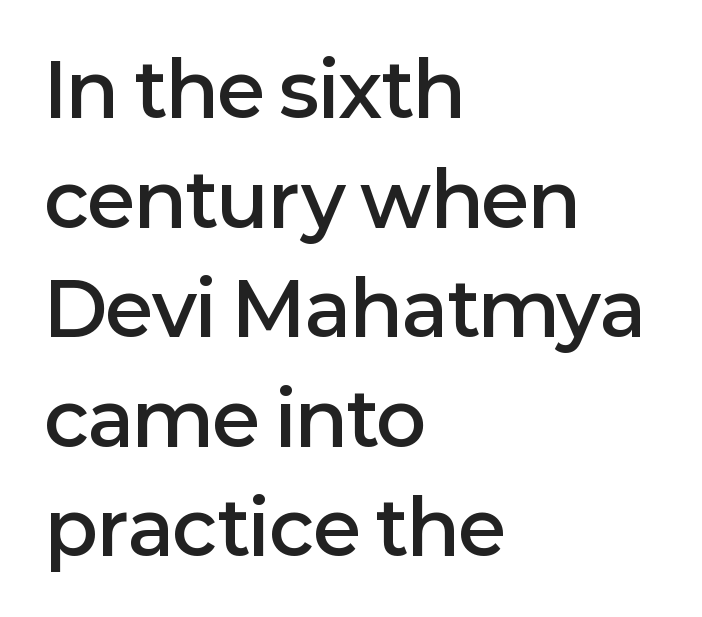
A typesetter would call this zero additional tracking. Casual observation: everything's shoved over to the left. Posture: vertical. Horizontal bands of white between lines are of average thickness.
